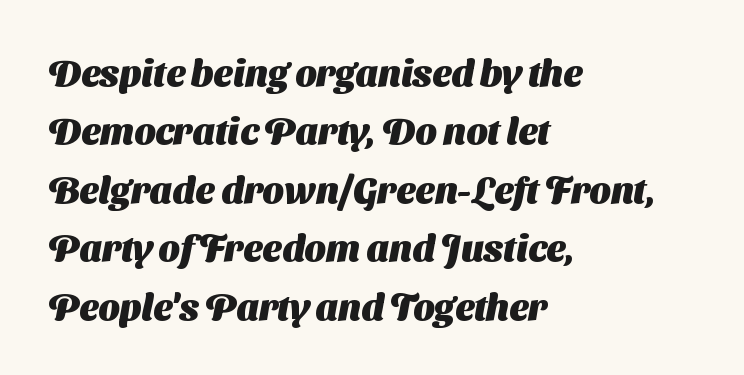
{"serif": "no", "bold": "yes", "weight": "heavy", "width": "normal", "stroke_contrast": "medium", "x_height": "medium", "monospaced": "no", "underline": "no", "align": "left", "line_spacing": "normal", "line_spacing_ratio": 1.58, "letter_spacing": "normal", "letter_spacing_em": 0.0, "glyph_px": 37}
